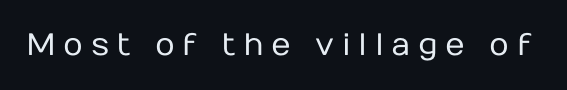
Q: Is the text bold? A: No.
Q: Is the text italic (slanted)? A: No, it is upright.
Q: Is the typeface a serif or a sans-serif typeface? A: Sans-serif.
Q: Is the text underlined? A: No.
Q: Is the spacing between letters normal or unusually wide? A: Unusually wide.
Q: Width (condensed, normal, or wide)? A: Normal.
Q: Stroke contrast? A: Low.
Q: x-height? A: Medium.
Q: Monospaced? A: No.
